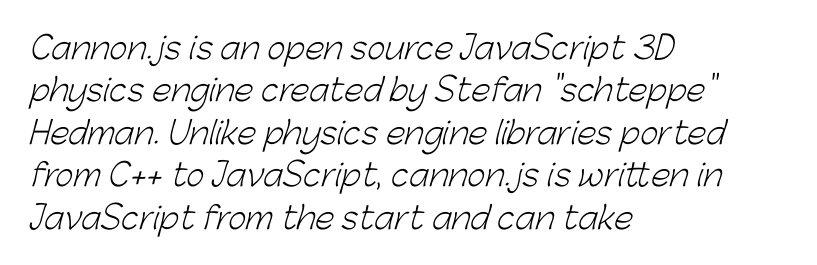
Q: Is the text bold? A: No.
Q: Is the typeface a serif or a sans-serif typeface? A: Sans-serif.
Q: Is the text underlined? A: No.
Q: How is the paragraph aligned? A: Left-aligned.
Q: Is the spacing between letters normal or unusually wide? A: Normal.
Q: Is the spacing between lines tight, normal or loose? A: Normal.
Q: Width (condensed, normal, or wide)? A: Normal.
Q: Stroke contrast? A: Low.
Q: x-height? A: Medium.
Q: Monospaced? A: No.
